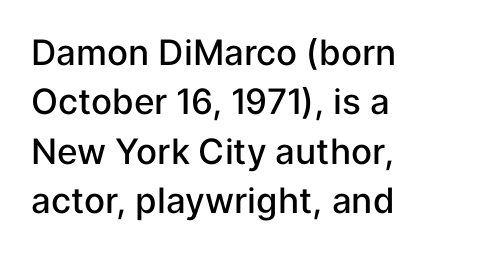
Q: Is the text bold? A: Semi-bold.
Q: Is the text italic (slanted)? A: No, it is upright.
Q: Is the typeface a serif or a sans-serif typeface? A: Sans-serif.
Q: Is the text underlined? A: No.
Q: How is the paragraph aligned? A: Left-aligned.
Q: Is the spacing between letters normal or unusually wide? A: Normal.
Q: Is the spacing between lines tight, normal or loose? A: Normal.
Q: Width (condensed, normal, or wide)? A: Normal.
Q: Stroke contrast? A: Low.
Q: x-height? A: Medium.
Q: Monospaced? A: No.
